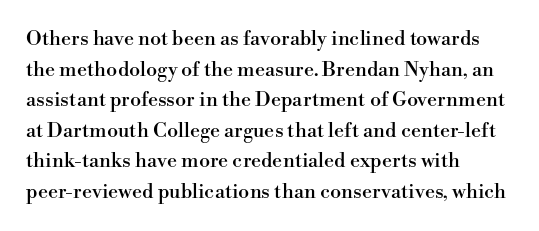
{"italic": "no", "underline": "no", "align": "left", "line_spacing": "normal", "line_spacing_ratio": 1.53, "letter_spacing": "normal", "letter_spacing_em": 0.0, "glyph_px": 20}
